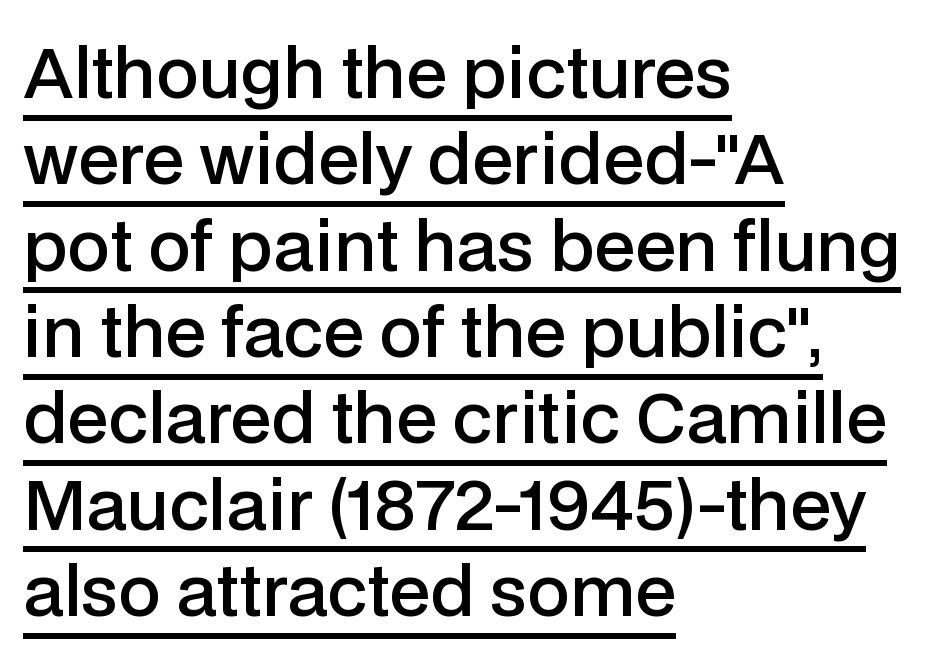
{"serif": "no", "italic": "no", "bold": "semi", "weight": "semibold", "width": "normal", "stroke_contrast": "low", "x_height": "medium", "monospaced": "no", "underline": "yes", "align": "left", "line_spacing": "normal", "line_spacing_ratio": 1.27, "letter_spacing": "normal", "letter_spacing_em": 0.0, "glyph_px": 68}
